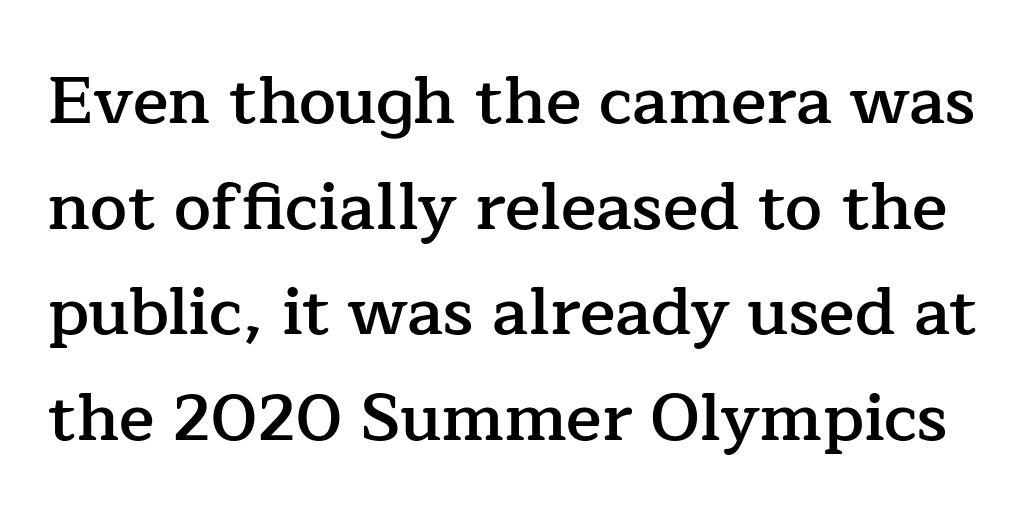
{"serif": "yes", "italic": "no", "bold": "semi", "weight": "semibold", "width": "normal", "stroke_contrast": "low", "x_height": "medium", "monospaced": "no", "underline": "no", "line_spacing": "normal", "line_spacing_ratio": 1.6, "letter_spacing": "normal", "letter_spacing_em": 0.0, "glyph_px": 66}
